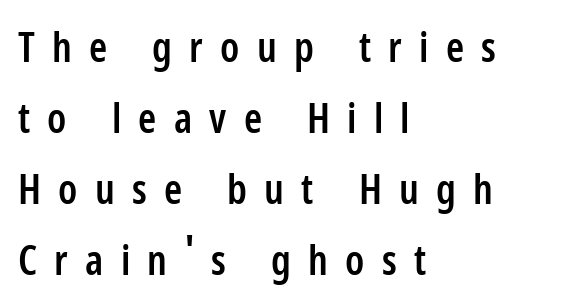
{"serif": "no", "italic": "no", "bold": "semi", "weight": "semibold", "width": "condensed", "stroke_contrast": "low", "x_height": "medium", "monospaced": "no", "underline": "no", "align": "left", "line_spacing_ratio": 1.73, "letter_spacing": "wide", "letter_spacing_em": 0.42, "glyph_px": 41}
